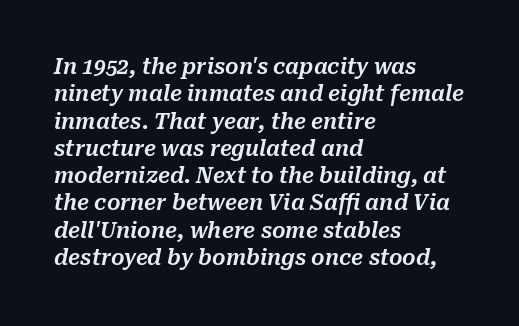
The image shows 21 px text type, italic (leaning right); set left-aligned, normal line spacing (1.3x), normal letter spacing, not underlined.
